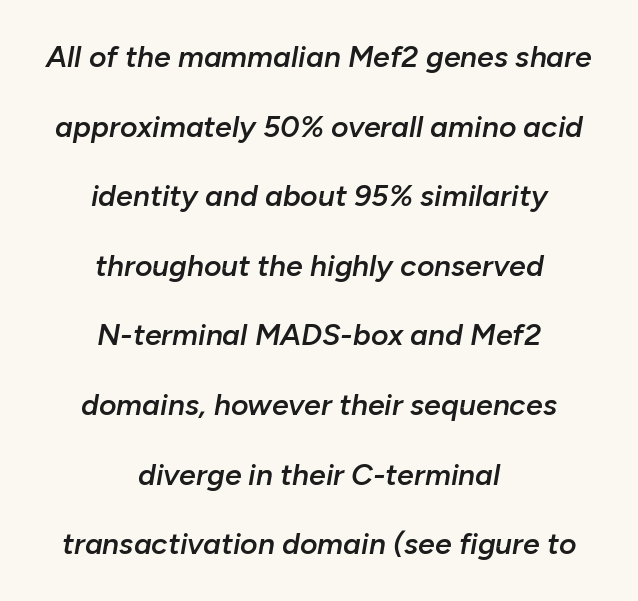
There is no visible air inserted between adjacent glyphs. Baseline-to-baseline distance is far greater than the letter height. Here the designer chose a conventional face with non-uniform glyph widths. Underlining? Definitely not there. Leftover space on each line is divided equally before and after the words. Is the type slanted? Yes — the strokes lean at a clear angle.
